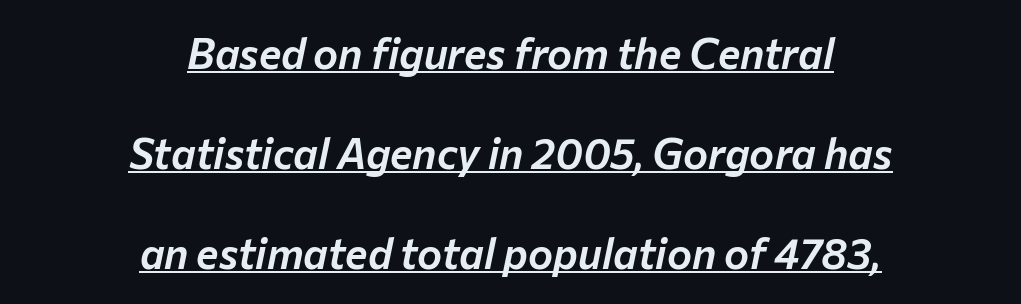
{"italic": "yes", "lean": "right", "slant_degrees": 12, "width": "normal", "stroke_contrast": "low", "x_height": "medium", "monospaced": "no", "underline": "yes", "align": "center", "line_spacing": "loose", "line_spacing_ratio": 2.38, "letter_spacing": "normal", "letter_spacing_em": 0.0, "glyph_px": 42}
